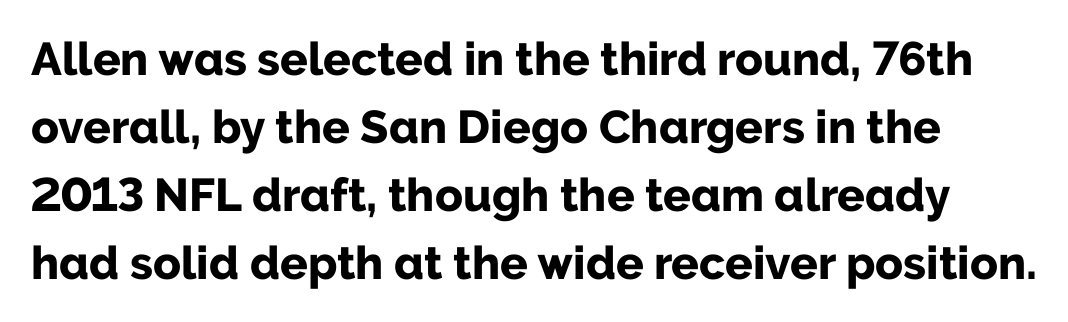
{"serif": "no", "italic": "no", "bold": "yes", "weight": "bold", "width": "normal", "stroke_contrast": "low", "x_height": "medium", "monospaced": "no", "underline": "no", "line_spacing": "normal", "line_spacing_ratio": 1.48, "letter_spacing": "normal", "letter_spacing_em": 0.0, "glyph_px": 46}
